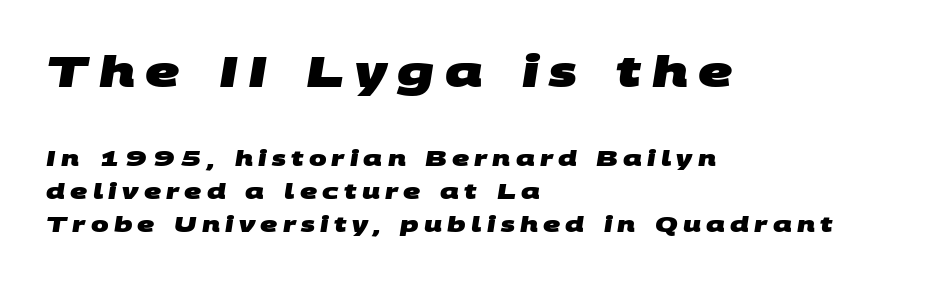
The image shows 42 px heavy, wide sans-serif type; set left-aligned, normal line spacing (1.56x), unusually wide letter spacing (+0.25 em), not underlined; the first (top) block is 2.0x larger; medium stroke contrast and a large x-height.
